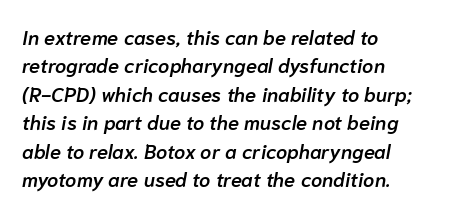
Q: Is the text bold? A: Semi-bold.
Q: Is the text italic (slanted)? A: Yes, it leans right by about 10 degrees.
Q: Is the text underlined? A: No.
Q: How is the paragraph aligned? A: Left-aligned.
Q: Is the spacing between letters normal or unusually wide? A: Normal.
Q: Is the spacing between lines tight, normal or loose? A: Normal.
